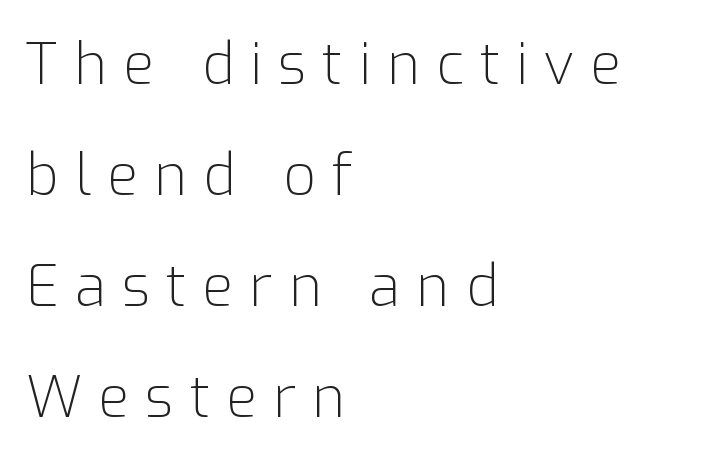
The image shows 57 px light sans-serif type, upright; set left-aligned, loose line spacing (1.95x), unusually wide letter spacing (+0.28 em), not underlined; low stroke contrast and a medium x-height.
